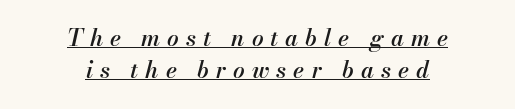
Q: Is the text bold? A: Semi-bold.
Q: Is the text italic (slanted)? A: Yes, it leans right by about 13 degrees.
Q: Is the text underlined? A: Yes.
Q: How is the paragraph aligned? A: Centered.
Q: Is the spacing between letters normal or unusually wide? A: Unusually wide.
Q: Is the spacing between lines tight, normal or loose? A: Normal.
